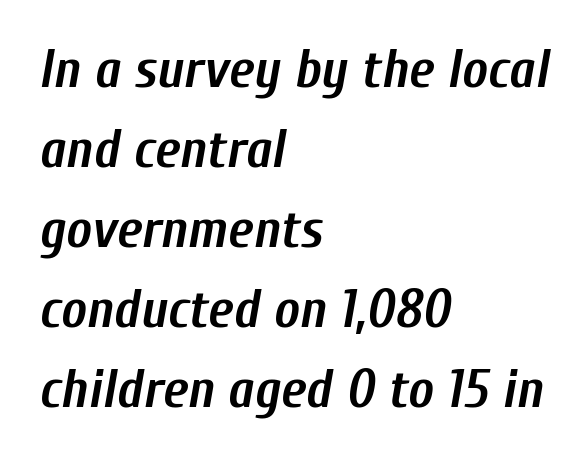
These lines are rendered in a variable-pitch font. Rows of type keep a routine distance in the vertical direction. Each row of text sits above clean, open space. There's an unmistakable incline to the writing here. This sample uses plain, unmodified letter spacing. Where is the straight margin? On the left.
